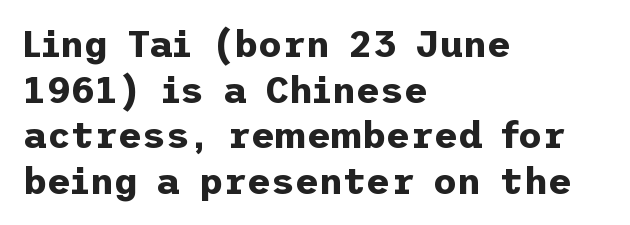
The image shows 37 px bold sans-serif type, upright; set left-aligned, line spacing 1.23x, normal letter spacing, not underlined; low stroke contrast and a medium x-height.
